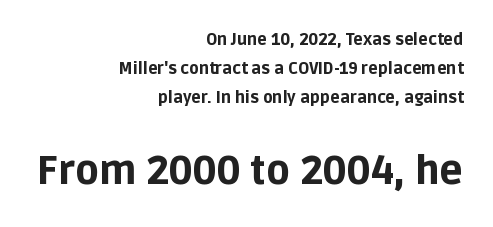
Q: Is the text bold? A: Yes.
Q: Is the text italic (slanted)? A: No, it is upright.
Q: Is the typeface a serif or a sans-serif typeface? A: Sans-serif.
Q: Is the text underlined? A: No.
Q: How is the paragraph aligned? A: Right-aligned.
Q: Is the spacing between letters normal or unusually wide? A: Normal.
Q: Which block of text is set in a larger size, the first (top) or the second (bottom)? A: The second (bottom) one.
Q: Width (condensed, normal, or wide)? A: Normal.
Q: Stroke contrast? A: Low.
Q: x-height? A: Large.
Q: Monospaced? A: No.
